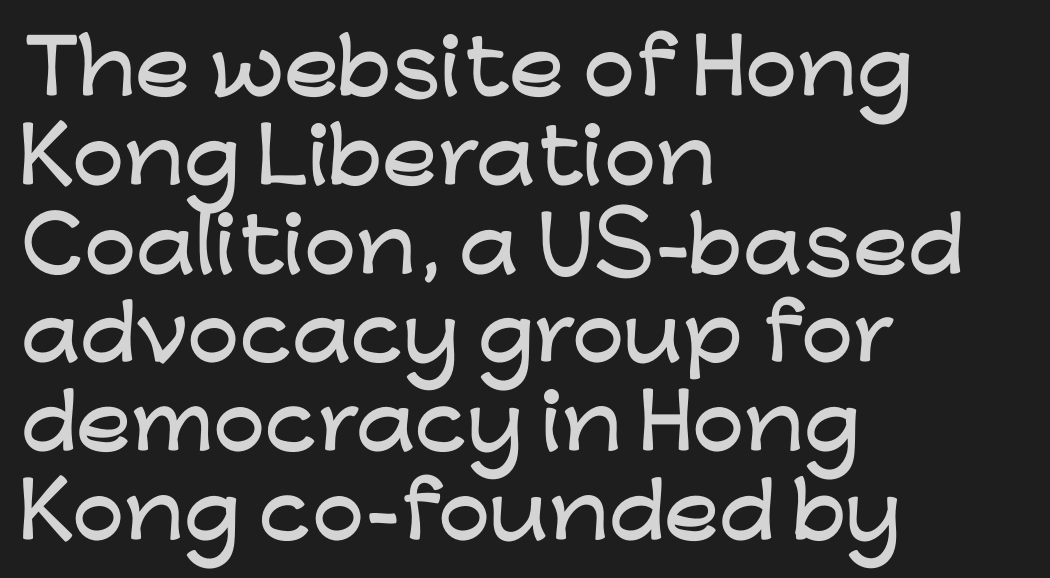
{"serif": "no", "italic": "no", "width": "wide", "stroke_contrast": "low", "x_height": "medium", "monospaced": "no", "underline": "no", "align": "left", "line_spacing_ratio": 1.2, "letter_spacing": "normal", "letter_spacing_em": 0.0, "glyph_px": 74}
